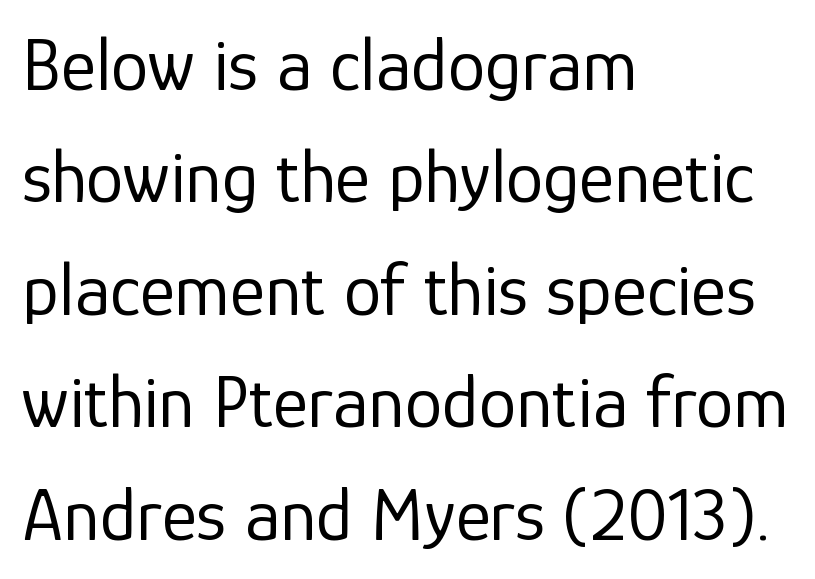
The image shows 75 px regular-weight sans-serif type, upright; set left-aligned, normal line spacing (1.5x), normal letter spacing, not underlined; low stroke contrast and a medium x-height.
